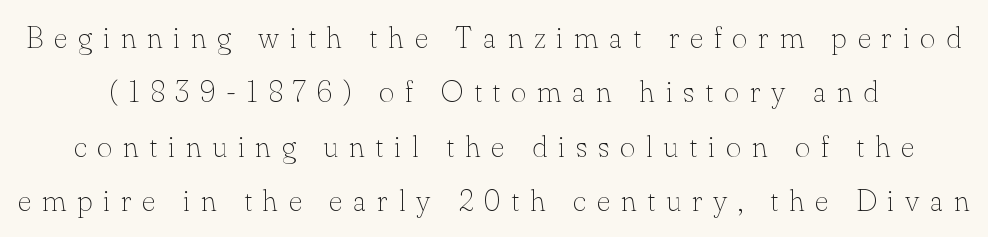
You could not count columns in this text — the font is proportionally spaced. Students, note that the glyphs here are deliberately spaced far apart. Old-style or modern, the face here clearly has serifs. Honestly, there is no underline to notice here at all.
